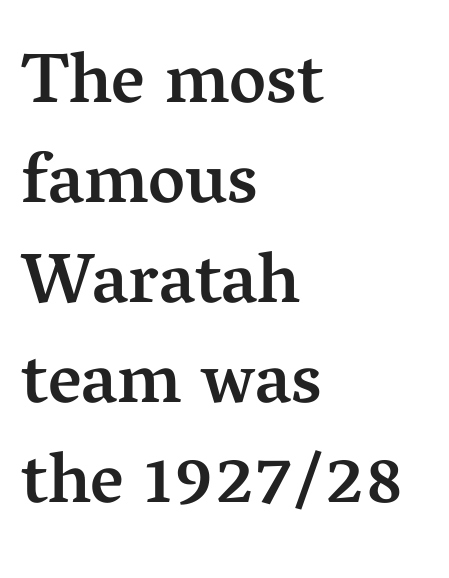
{"serif": "yes", "italic": "no", "bold": "semi", "weight": "semibold", "width": "normal", "stroke_contrast": "medium", "x_height": "medium", "monospaced": "no", "underline": "no", "align": "left", "line_spacing": "normal", "line_spacing_ratio": 1.41, "letter_spacing": "normal", "letter_spacing_em": 0.0, "glyph_px": 71}
